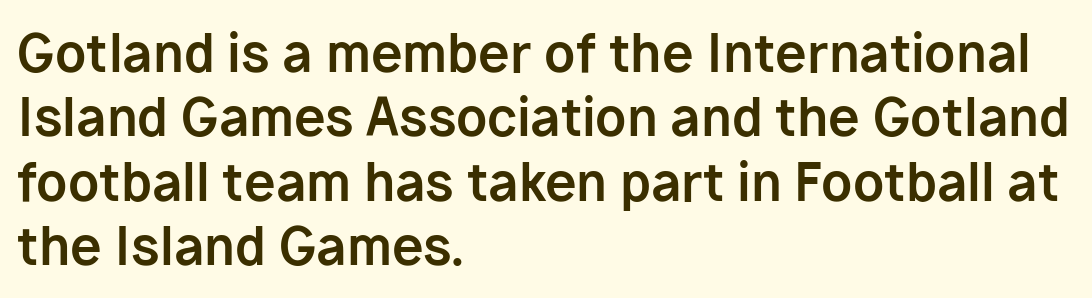
The passage shown is typeset with a sans-serif family. Is the letter spacing exaggerated? No — it looks like the ordinary default. The lines sit at an ordinary, default distance from one another. The face used here has the dense, thick strokes of a bold. Do the characters align in a grid? No, the font is proportional.
